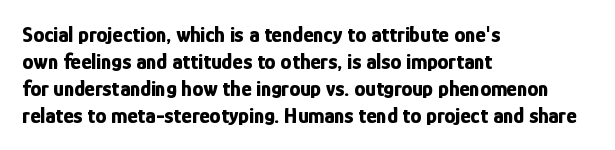
A typesetter would mark this as roman, not italic. What stands out about the letter spacing? Nothing — it is the standard amount. The baseline area is clear. Caption: bold face, heavy strokes.
